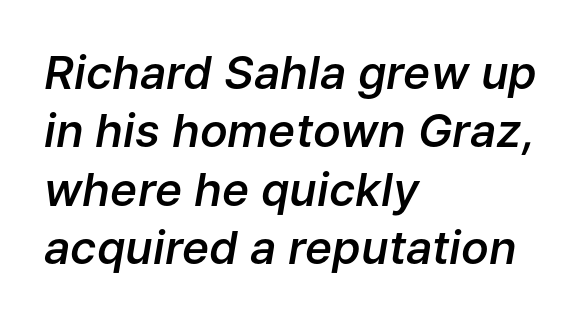
Q: Is the text bold? A: Semi-bold.
Q: Is the text italic (slanted)? A: Yes, it leans right by about 9 degrees.
Q: Is the text underlined? A: No.
Q: How is the paragraph aligned? A: Left-aligned.
Q: Is the spacing between letters normal or unusually wide? A: Normal.
Q: Is the spacing between lines tight, normal or loose? A: Normal.
Q: Width (condensed, normal, or wide)? A: Normal.
Q: Stroke contrast? A: Low.
Q: x-height? A: Medium.
Q: Monospaced? A: No.
